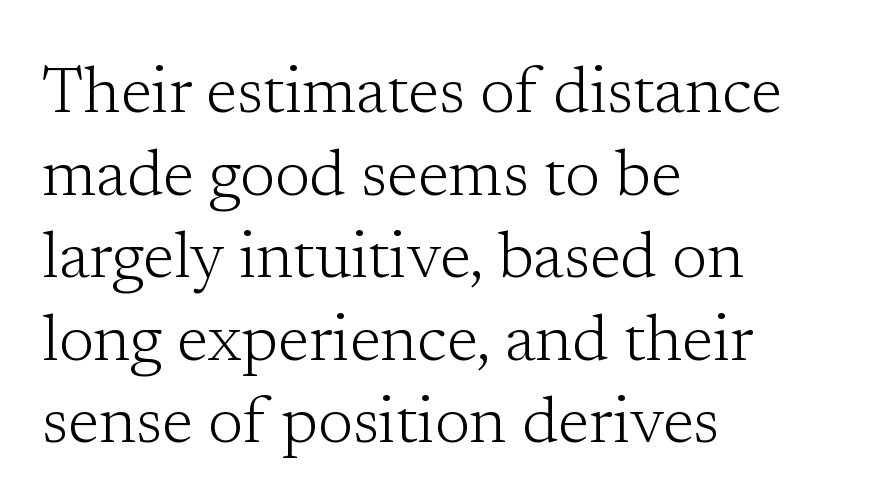
The image shows 64 px light serif type, upright; set left-aligned, normal line spacing (1.29x), normal letter spacing, not underlined; low stroke contrast and a medium x-height.
